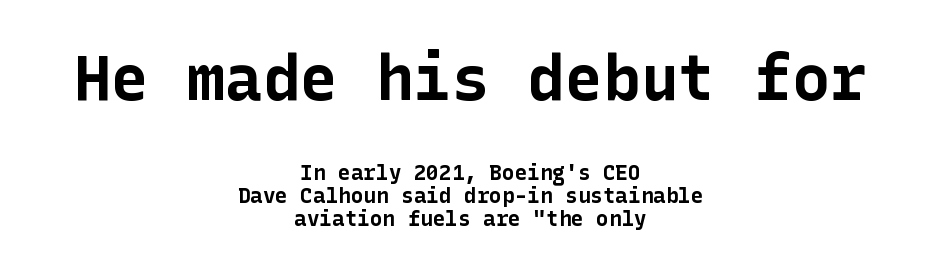
These lines keep a tight, regular rhythm from letter to letter. Underlining? Definitely not there. Is there much room between lines? No — they nearly touch. The font's upright variant was chosen for this text. If you squint, the top block still reads clearly — it's the larger of the two.
